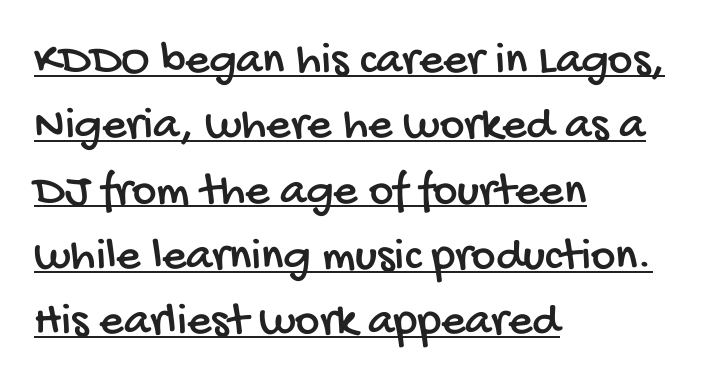
Baseline-to-baseline distance is the conventional proportion of letter height. Descenders here cross a horizontal rule under the line. Nobody touched the tracking dial on this one. Spacing verdict: proportional, widths tailored to each character.
